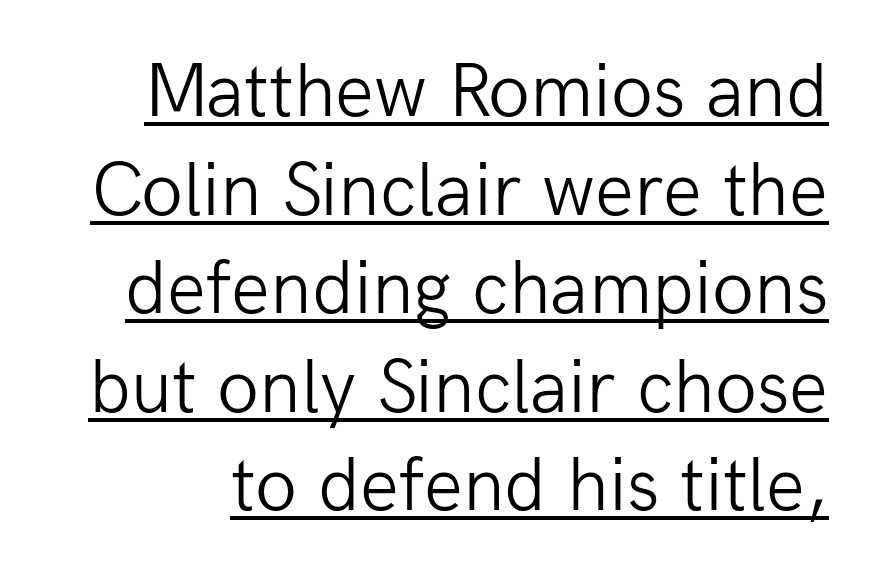
{"serif": "no", "italic": "no", "bold": "no", "weight": "light", "width": "normal", "stroke_contrast": "low", "x_height": "medium", "monospaced": "no", "underline": "yes", "line_spacing": "normal", "line_spacing_ratio": 1.28, "letter_spacing": "normal", "letter_spacing_em": 0.0, "glyph_px": 77}
